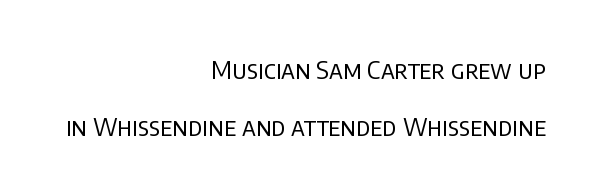
The image shows 25 px text type, upright; set right-aligned, loose line spacing (2.3x), normal letter spacing, not underlined.
